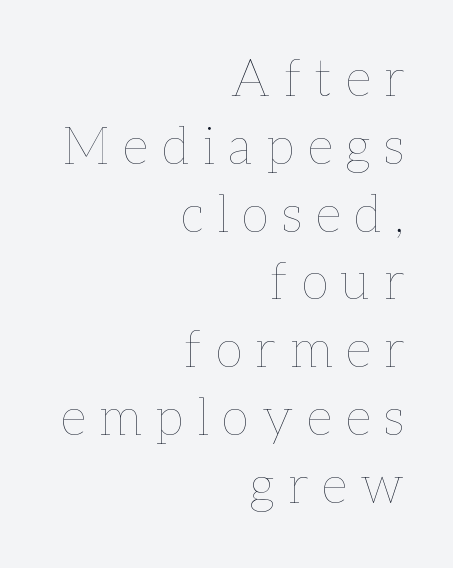
The image shows 51 px thin type, upright; set right-aligned, normal line spacing (1.33x), unusually wide letter spacing (+0.27 em), not underlined; low stroke contrast and a medium x-height.
